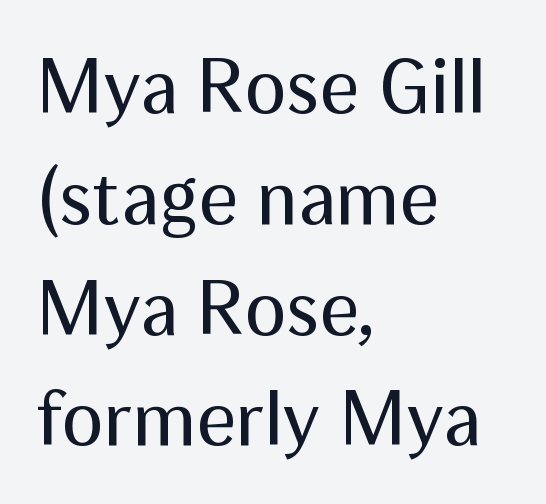
The image shows 78 px regular-weight sans-serif type, upright; set left-aligned, normal line spacing (1.42x), normal letter spacing, not underlined; medium stroke contrast and a medium x-height.
